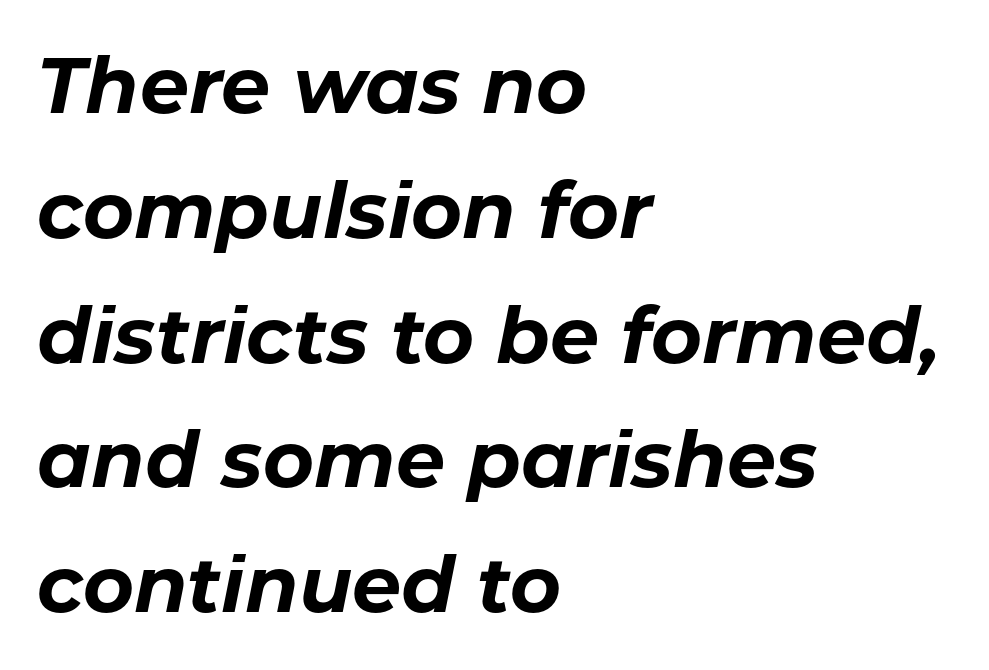
Descenders are the only things crossing below the line. These lines are rendered in a variable-pitch font. The block of text has a typical density, with ordinary space between rows. The type is set solid horizontally, with unmodified tracking. The text carries the slant typical of an italic or oblique font.
